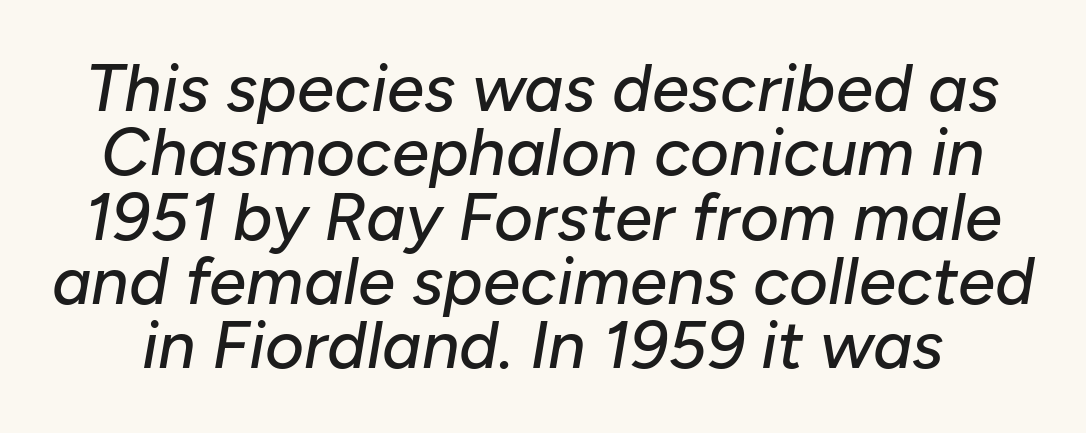
The image shows 67 px text type, italic (leaning right); set tight line spacing (0.96x), normal letter spacing, not underlined; low stroke contrast and a medium x-height.
